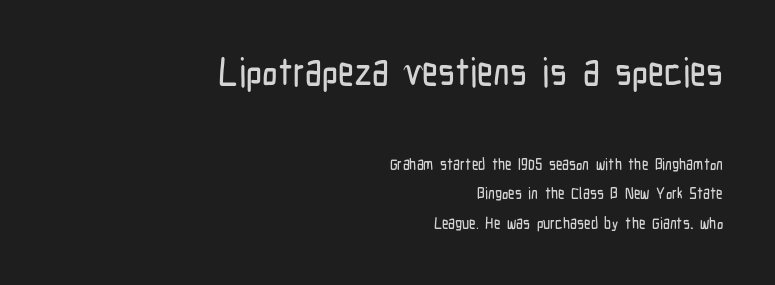
{"serif": "no", "italic": "no", "width": "condensed", "stroke_contrast": "low", "x_height": "medium", "monospaced": "no", "underline": "no", "align": "right", "line_spacing_ratio": 1.86, "letter_spacing": "normal", "letter_spacing_em": 0.0, "larger_block": "first", "size_ratio": 2.44, "glyph_px": 39}
